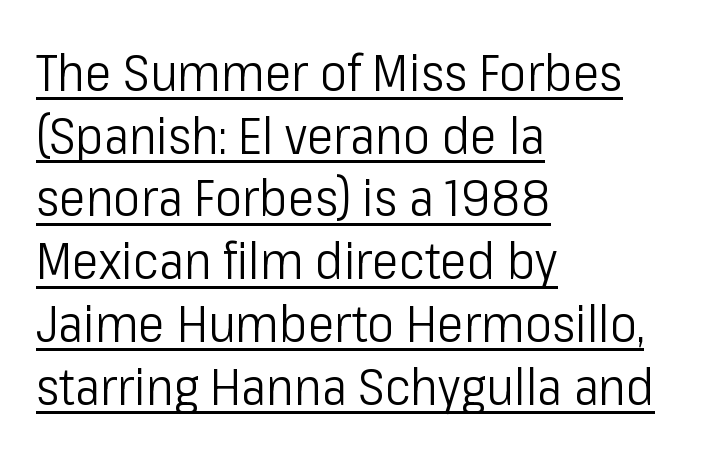
{"serif": "no", "italic": "no", "bold": "no", "weight": "light", "width": "condensed", "stroke_contrast": "low", "x_height": "medium", "monospaced": "no", "underline": "yes", "align": "left", "line_spacing_ratio": 1.23, "letter_spacing": "normal", "letter_spacing_em": 0.0, "glyph_px": 51}
